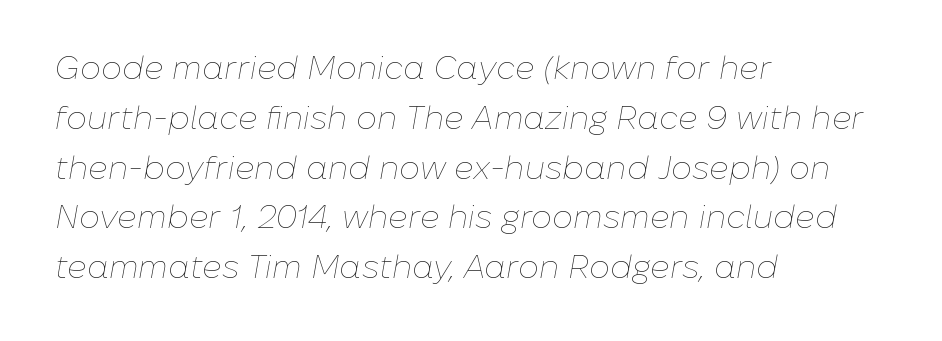
Q: Is the text bold? A: No.
Q: Is the text italic (slanted)? A: Yes, it leans right by about 10 degrees.
Q: Is the text underlined? A: No.
Q: How is the paragraph aligned? A: Left-aligned.
Q: Is the spacing between letters normal or unusually wide? A: Normal.
Q: Is the spacing between lines tight, normal or loose? A: Normal.
Q: Width (condensed, normal, or wide)? A: Normal.
Q: Stroke contrast? A: Low.
Q: x-height? A: Medium.
Q: Monospaced? A: No.
